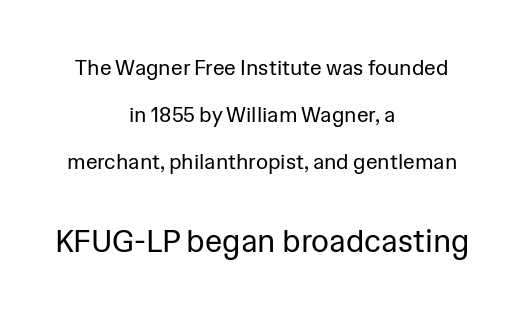
Q: Is the text bold? A: No.
Q: Is the text italic (slanted)? A: No, it is upright.
Q: Is the typeface a serif or a sans-serif typeface? A: Sans-serif.
Q: Is the text underlined? A: No.
Q: How is the paragraph aligned? A: Centered.
Q: Is the spacing between letters normal or unusually wide? A: Normal.
Q: Is the spacing between lines tight, normal or loose? A: Loose.
Q: Which block of text is set in a larger size, the first (top) or the second (bottom)? A: The second (bottom) one.
Q: Width (condensed, normal, or wide)? A: Normal.
Q: Stroke contrast? A: Low.
Q: x-height? A: Medium.
Q: Monospaced? A: No.
